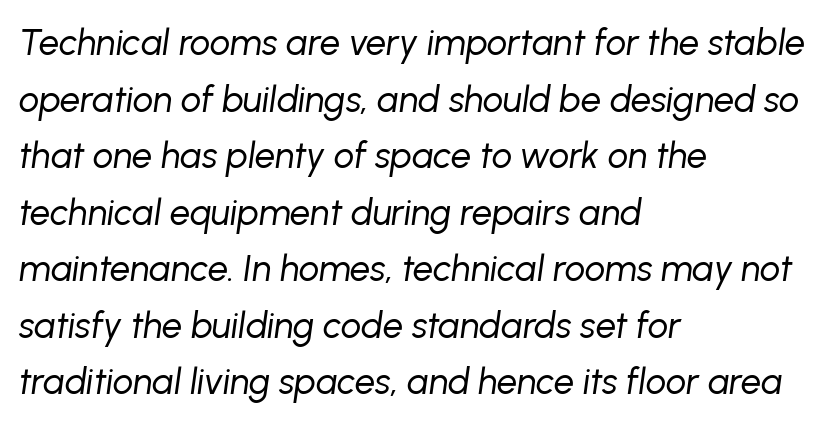
Q: Is the text bold? A: No.
Q: Is the text italic (slanted)? A: Yes, it leans right by about 8 degrees.
Q: Is the text underlined? A: No.
Q: How is the paragraph aligned? A: Left-aligned.
Q: Is the spacing between letters normal or unusually wide? A: Normal.
Q: Is the spacing between lines tight, normal or loose? A: Normal.
Q: Width (condensed, normal, or wide)? A: Normal.
Q: Stroke contrast? A: Low.
Q: x-height? A: Medium.
Q: Monospaced? A: No.
